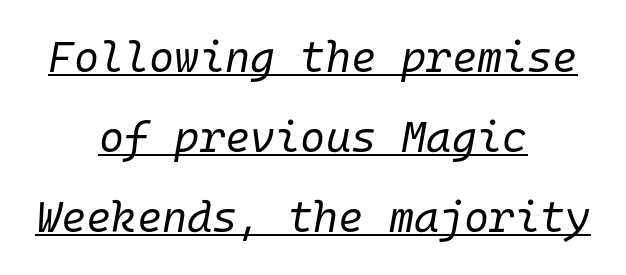
The image shows 43 px regular-weight type, italic (leaning right), monospaced; set centered, line spacing 1.86x, normal letter spacing, underlined; low stroke contrast and a medium x-height.
